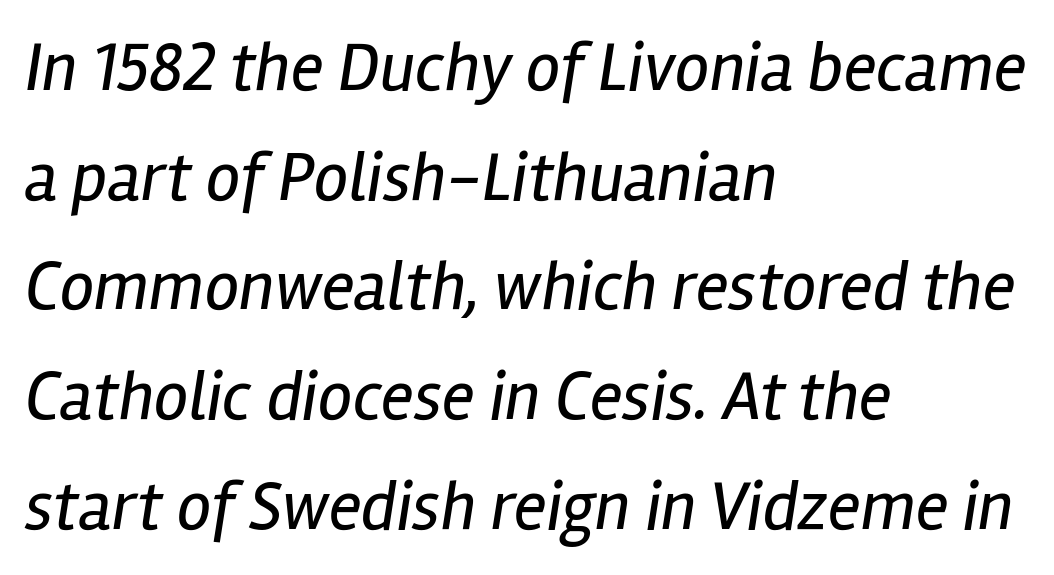
You could not count columns in this text — the font is proportionally spaced. This sample is left-justified, so line endings fall wherever the words run out. The passage shown is not underscored anywhere. A light-to-regular cut is what we see here. The text carries the slant typical of an italic or oblique font.
